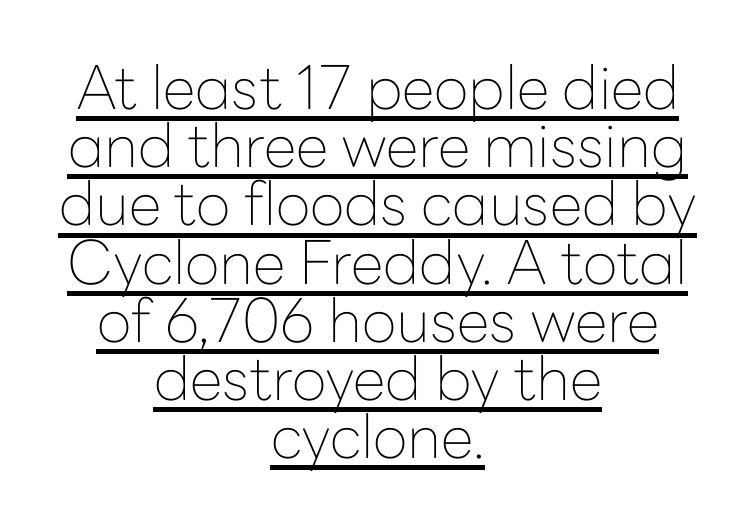
{"serif": "no", "italic": "no", "bold": "no", "weight": "thin", "width": "normal", "stroke_contrast": "low", "x_height": "medium", "monospaced": "no", "underline": "yes", "align": "center", "line_spacing": "tight", "line_spacing_ratio": 0.97, "letter_spacing": "normal", "letter_spacing_em": 0.0, "glyph_px": 60}
